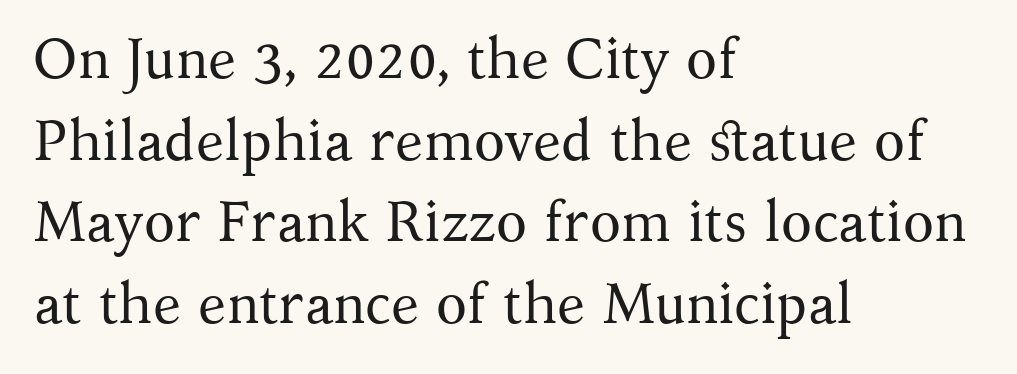
Each letter keeps its own natural width here, so spacing adapts to shape. Is there any slant? The stems are plumb. Vertically, the passage feels balanced, rows spaced as you'd expect. Little horizontal feet cap the strokes, marking this as serif type. The type is set solid horizontally, with unmodified tracking.
